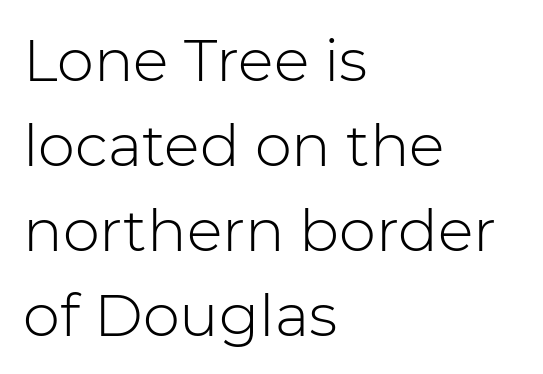
Q: Is the text bold? A: No.
Q: Is the text italic (slanted)? A: No, it is upright.
Q: Is the typeface a serif or a sans-serif typeface? A: Sans-serif.
Q: Is the text underlined? A: No.
Q: How is the paragraph aligned? A: Left-aligned.
Q: Is the spacing between letters normal or unusually wide? A: Normal.
Q: Is the spacing between lines tight, normal or loose? A: Normal.
Q: Width (condensed, normal, or wide)? A: Normal.
Q: Stroke contrast? A: Low.
Q: x-height? A: Medium.
Q: Monospaced? A: No.
